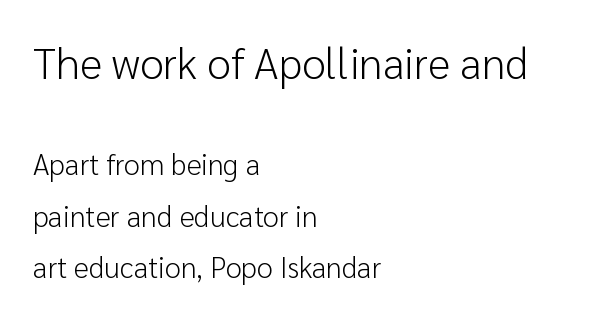
{"serif": "no", "italic": "no", "bold": "no", "weight": "light", "width": "normal", "stroke_contrast": "low", "x_height": "medium", "monospaced": "no", "underline": "no", "align": "left", "line_spacing_ratio": 1.78, "letter_spacing": "normal", "letter_spacing_em": 0.0, "larger_block": "first", "size_ratio": 1.48, "glyph_px": 43}
